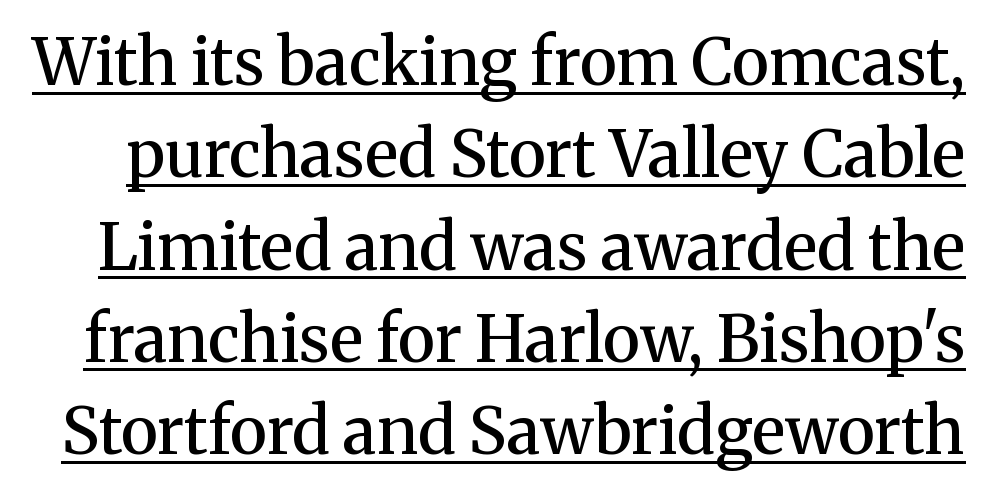
The image shows 65 px semibold serif type, upright; set normal line spacing (1.42x), normal letter spacing, underlined; medium stroke contrast and a medium x-height.
